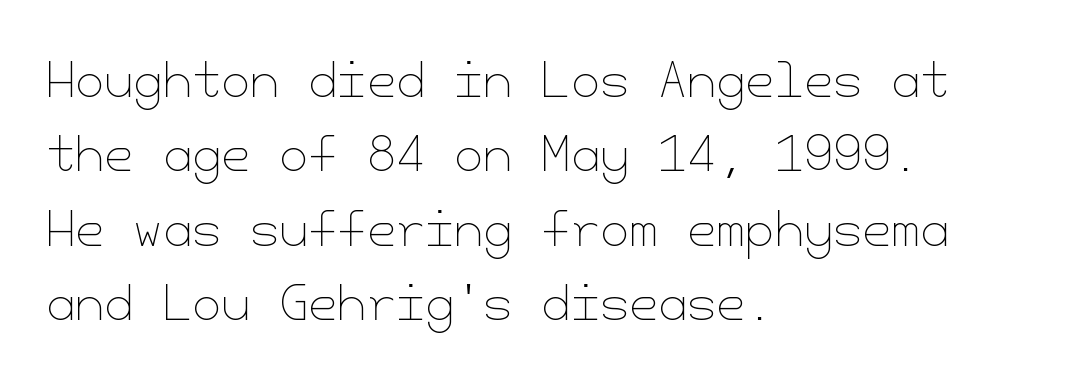
The letterforms sit at book weight or below. Compared with a centered layout, this one pins lines to the left instead. What's the leading like? Ordinary, nothing unusual. The string is rendered with underlining switched off.
